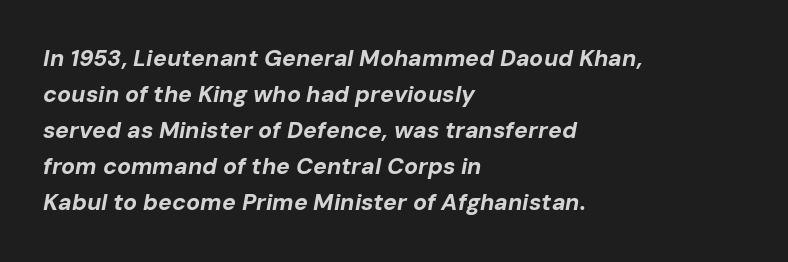
The text block is weighted toward the left margin, trailing off unevenly rightward. Strokes here are thick enough to call this a true bold. Words appear dense and cohesive because spacing is normal. Posture: slanted.
